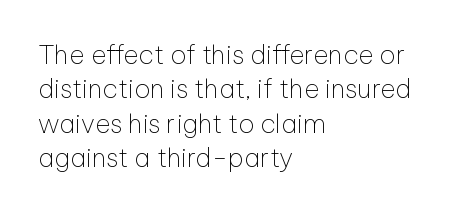
Q: Is the text bold? A: No.
Q: Is the text italic (slanted)? A: No, it is upright.
Q: Is the text underlined? A: No.
Q: How is the paragraph aligned? A: Left-aligned.
Q: Is the spacing between letters normal or unusually wide? A: Normal.
Q: Is the spacing between lines tight, normal or loose? A: Normal.
